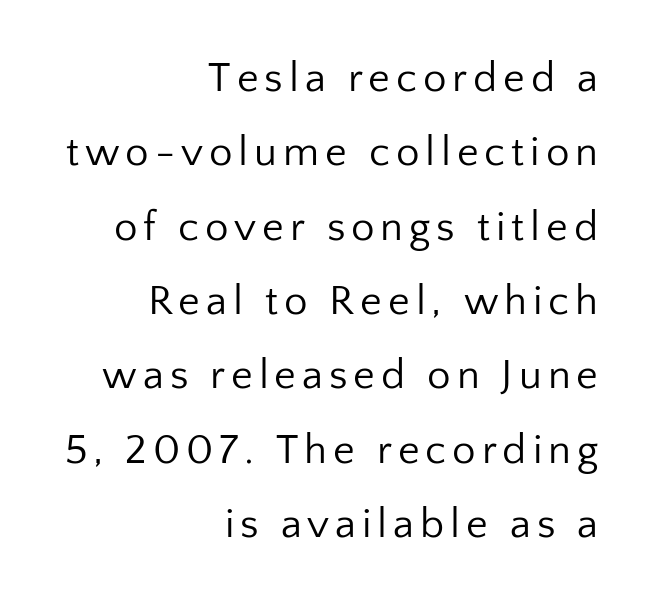
The image shows 42 px regular-weight sans-serif type, upright; set right-aligned, line spacing 1.77x, not underlined; low stroke contrast and a medium x-height.
